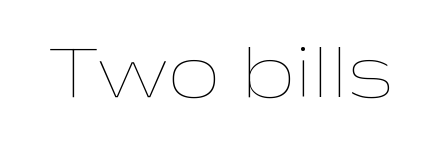
The passage shown has conventional tracking throughout. Quick note: not italic, upright. No chunkiness to these letters — they're not bold. Spacing verdict: proportional, widths tailored to each character.
